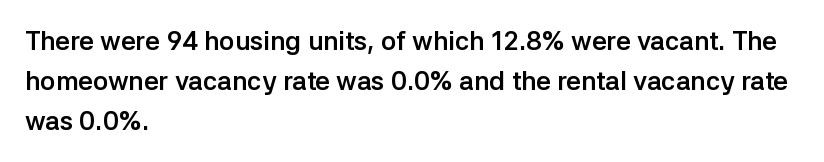
The image shows 26 px bold type, upright; set left-aligned, normal line spacing (1.53x), normal letter spacing, not underlined.
